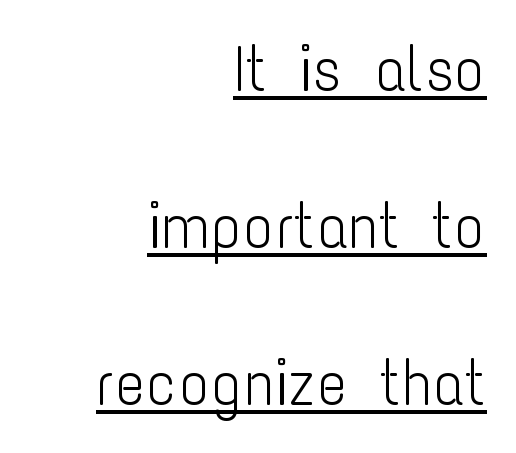
The image shows 64 px light, condensed sans-serif type, upright; set right-aligned, loose line spacing (2.45x), normal letter spacing, underlined; low stroke contrast and a medium x-height.
